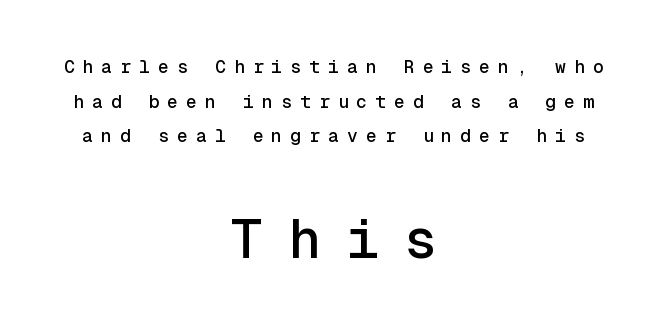
Bare-footed words on every line. Grotesque or geometric, the face here clearly has no serifs. The more generous point size was reserved for the lower chunk. The rendering uses typewriter-style spacing with identical character cells. This is roman type, the default non-slanted kind. Centered paragraph, ragged on both sides.
